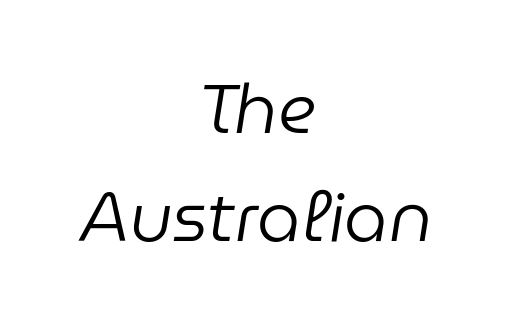
The image shows 69 px regular-weight type, italic (leaning right); set centered, normal line spacing (1.57x), normal letter spacing, not underlined; low stroke contrast and a medium x-height.
